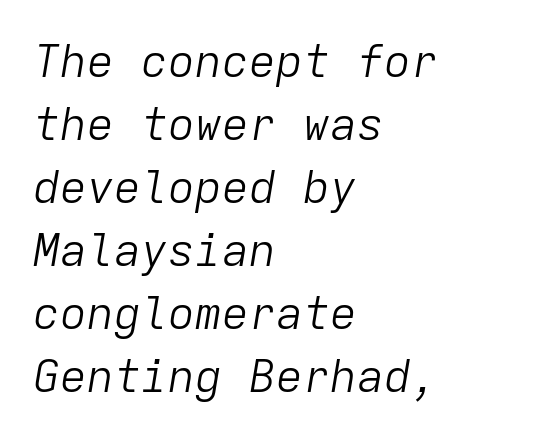
The font is comparable to plain body text, perhaps lighter. Just letters on the line, the space beneath them empty. These lines keep a tight, regular rhythm from letter to letter. The passage shown stacks its lines at a standard gap. The rendering uses typewriter-style spacing with identical character cells.
